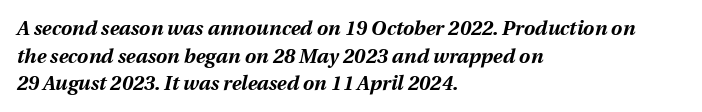
The image shows 20 px bold type, italic (leaning right); set left-aligned, normal line spacing (1.38x), normal letter spacing, not underlined.
